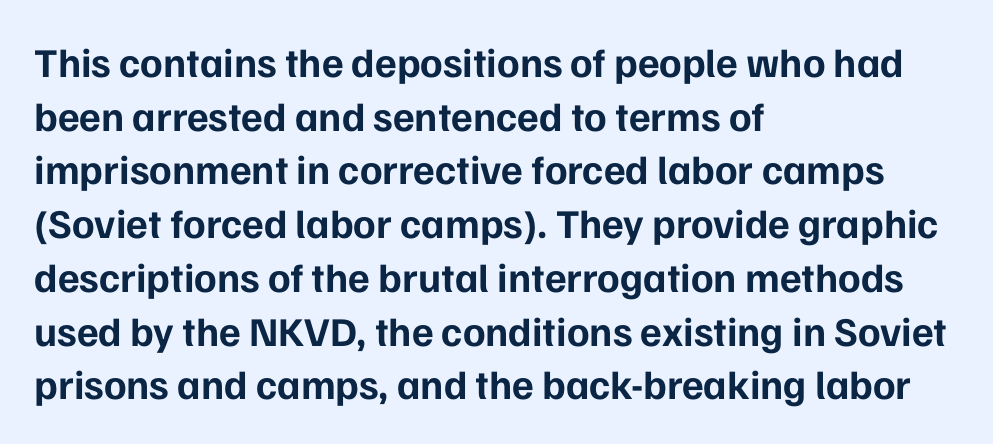
The string is rendered with underlining switched off. The font is running at its bold setting. Vertical strokes here are truly vertical. Normally led — the rows are evenly, conventionally spaced.
